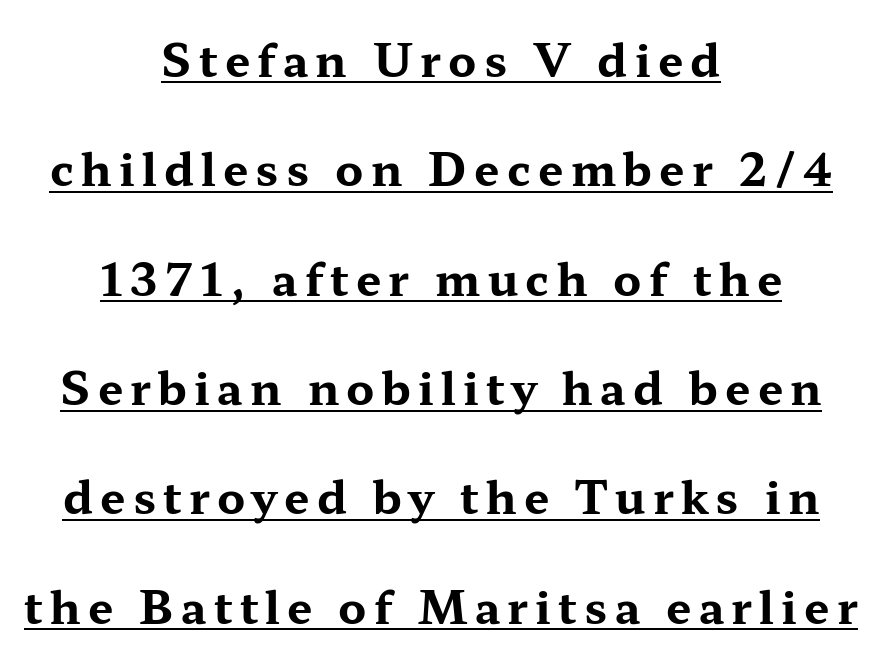
A typesetter would label this face a serif. Upright lettering throughout. A baseline rule has been typeset under these characters. The rendering uses natural spacing where letterforms have individual widths. You'd pick this weight for a headline — it's a proper bold.
